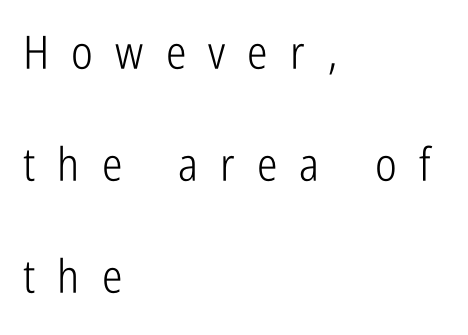
{"serif": "no", "italic": "no", "bold": "no", "weight": "light", "width": "condensed", "stroke_contrast": "low", "x_height": "medium", "monospaced": "no", "underline": "no", "align": "left", "line_spacing": "loose", "line_spacing_ratio": 2.44, "letter_spacing": "wide", "letter_spacing_em": 0.48, "glyph_px": 46}
